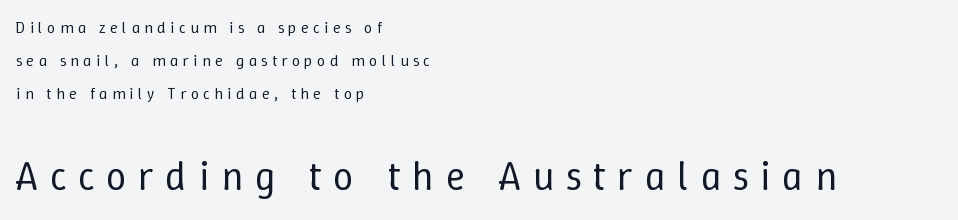
Q: Is the text bold? A: No.
Q: Is the text italic (slanted)? A: No, it is upright.
Q: Is the text underlined? A: No.
Q: How is the paragraph aligned? A: Left-aligned.
Q: Is the spacing between letters normal or unusually wide? A: Unusually wide.
Q: Is the spacing between lines tight, normal or loose? A: Loose.
Q: Which block of text is set in a larger size, the first (top) or the second (bottom)? A: The second (bottom) one.
Q: Width (condensed, normal, or wide)? A: Normal.
Q: Stroke contrast? A: Low.
Q: x-height? A: Medium.
Q: Monospaced? A: No.
